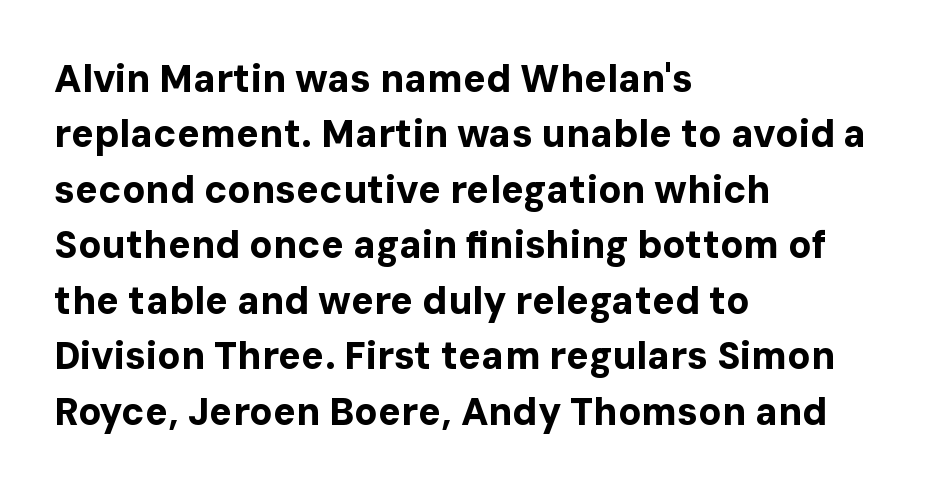
Q: Is the text bold? A: Yes.
Q: Is the text italic (slanted)? A: No, it is upright.
Q: Is the typeface a serif or a sans-serif typeface? A: Sans-serif.
Q: Is the text underlined? A: No.
Q: How is the paragraph aligned? A: Left-aligned.
Q: Is the spacing between letters normal or unusually wide? A: Normal.
Q: Is the spacing between lines tight, normal or loose? A: Normal.
Q: Width (condensed, normal, or wide)? A: Normal.
Q: Stroke contrast? A: Low.
Q: x-height? A: Medium.
Q: Monospaced? A: No.
